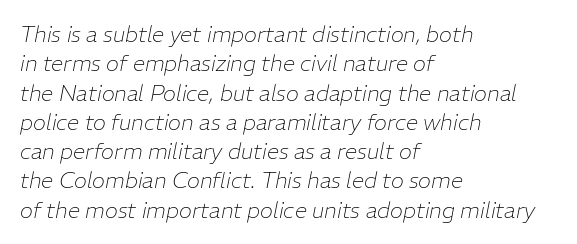
Q: Is the text bold? A: No.
Q: Is the text italic (slanted)? A: Yes, it leans right by about 11 degrees.
Q: Is the text underlined? A: No.
Q: How is the paragraph aligned? A: Left-aligned.
Q: Is the spacing between letters normal or unusually wide? A: Normal.
Q: Is the spacing between lines tight, normal or loose? A: Normal.
